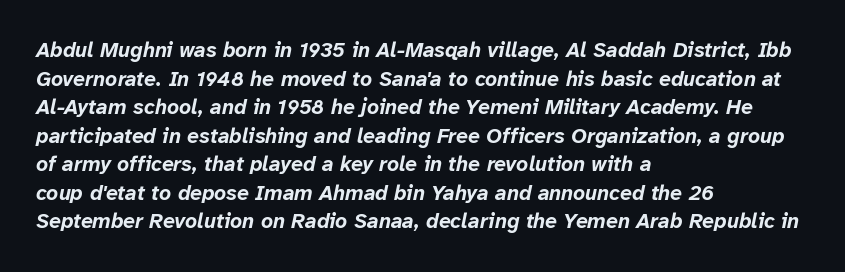
The lines sit at an ordinary, default distance from one another. The face used here has a pronounced slope to its letters. The rendering uses a bold face; every stroke is thick and dark. Descender tails drop into unmarked territory.
